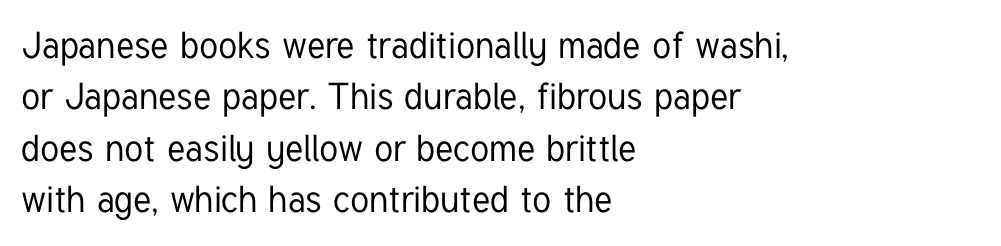
Q: Is the text italic (slanted)? A: No, it is upright.
Q: Is the typeface a serif or a sans-serif typeface? A: Sans-serif.
Q: Is the text underlined? A: No.
Q: How is the paragraph aligned? A: Left-aligned.
Q: Is the spacing between letters normal or unusually wide? A: Normal.
Q: Is the spacing between lines tight, normal or loose? A: Normal.
Q: Width (condensed, normal, or wide)? A: Condensed.
Q: Stroke contrast? A: Low.
Q: x-height? A: Medium.
Q: Monospaced? A: No.
